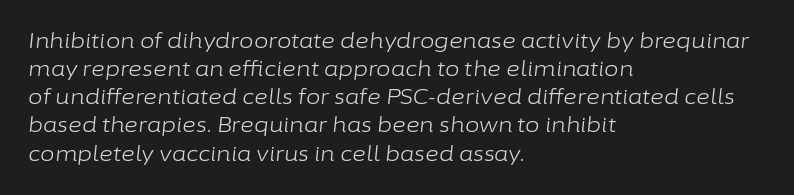
Is there much room between lines? A standard amount, neither cramped nor airy. No heavy texture on the line: the type isn't bold. Does extra space separate the letters? No, they use regular spacing. The words here are not underlined. A classic flush-left, rag-right setting is used for this passage. Rendered with sloped, italic letterforms.
